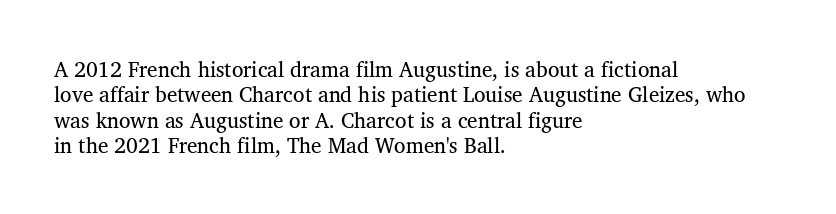
Stem width sits at or under what a default text font uses. Underline: absent. Does extra space separate the letters? No, they use regular spacing. Left-aligned paragraph, ragged on the right.
